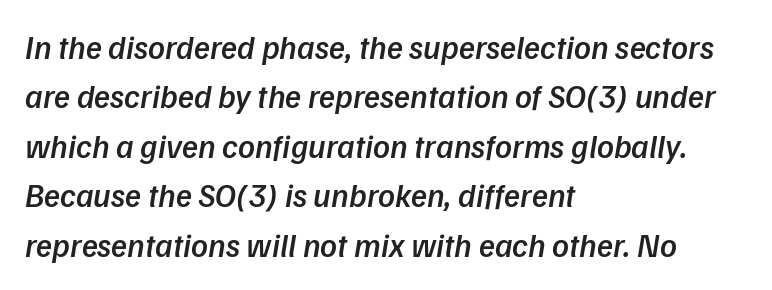
The image shows 33 px semibold sans-serif type; set left-aligned, normal line spacing (1.5x), normal letter spacing, not underlined; low stroke contrast and a medium x-height.
